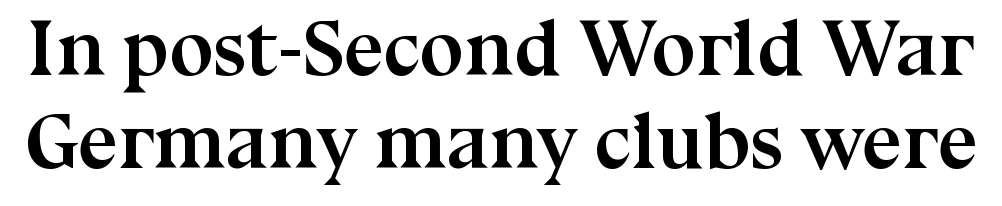
Any mark beneath the type? The region is blank. You can tell it's not italic because the verticals are truly vertical. Observe the serifs anchoring each vertical stroke in this sample. The gaps between neighbouring characters are ordinary and unremarkable. Chunky letters — that's bold for sure.
